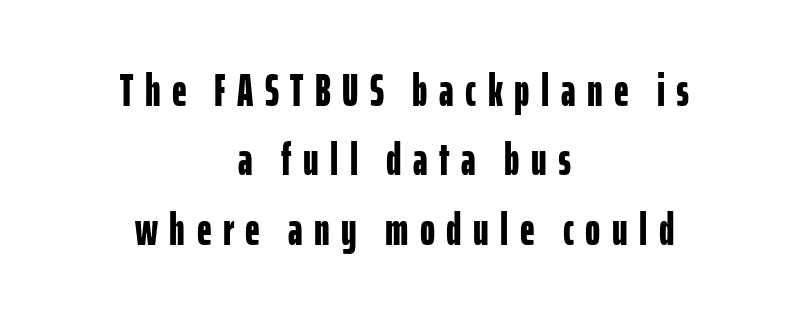
The rendering uses natural spacing where letterforms have individual widths. The whitespace from short lines is split evenly between both sides. Notice how the stems are strictly vertical — no italics here. Type style note: lacks serifs. The letterforms stand isolated, each surrounded by extra space. A normal amount of white space separates one row of letters from the next.
